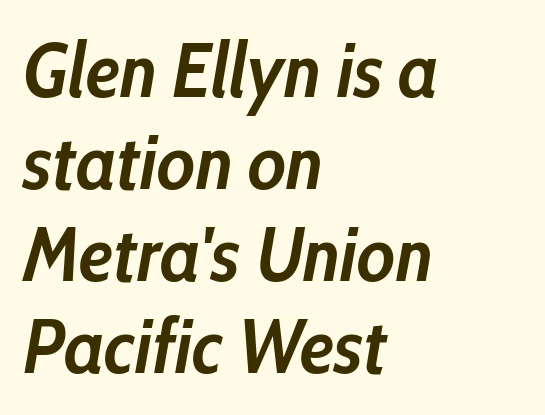
Q: Is the text bold? A: Yes.
Q: Is the text italic (slanted)? A: Yes, it leans right by about 10 degrees.
Q: Is the text underlined? A: No.
Q: How is the paragraph aligned? A: Left-aligned.
Q: Is the spacing between letters normal or unusually wide? A: Normal.
Q: Width (condensed, normal, or wide)? A: Condensed.
Q: Stroke contrast? A: Low.
Q: x-height? A: Medium.
Q: Monospaced? A: No.
